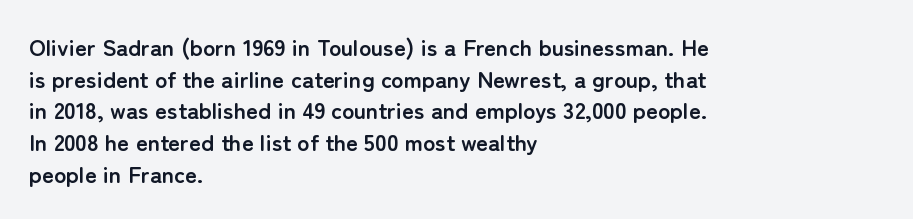
The image shows 23 px bold type, upright; set left-aligned, normal line spacing (1.38x), normal letter spacing, not underlined.
